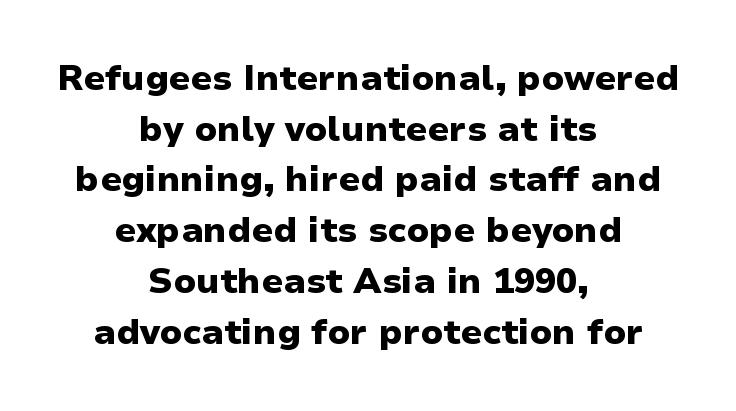
Q: Is the text bold? A: Yes.
Q: Is the text italic (slanted)? A: No, it is upright.
Q: Is the typeface a serif or a sans-serif typeface? A: Sans-serif.
Q: Is the text underlined? A: No.
Q: How is the paragraph aligned? A: Centered.
Q: Is the spacing between letters normal or unusually wide? A: Normal.
Q: Is the spacing between lines tight, normal or loose? A: Normal.
Q: Width (condensed, normal, or wide)? A: Normal.
Q: Stroke contrast? A: Low.
Q: x-height? A: Medium.
Q: Monospaced? A: No.
